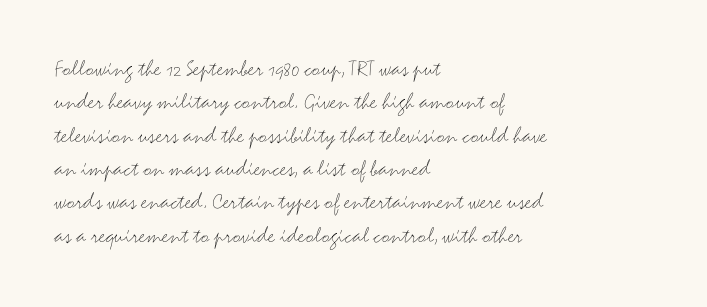
{"bold": "no", "underline": "no", "align": "left", "line_spacing": "normal", "line_spacing_ratio": 1.39, "letter_spacing": "normal", "letter_spacing_em": 0.0, "glyph_px": 24}
